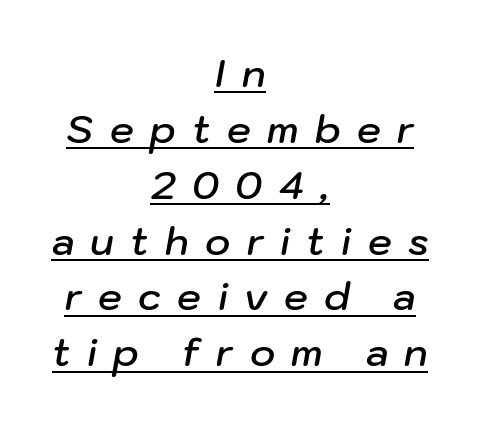
It's the slanting kind of type. Teacher's note: observe the equal gaps on both sides — that is centered alignment. The string is rendered with underlining switched on. Does extra space separate the letters? Yes, quite a lot of it. You could not count columns in this text — the font is proportionally spaced.
